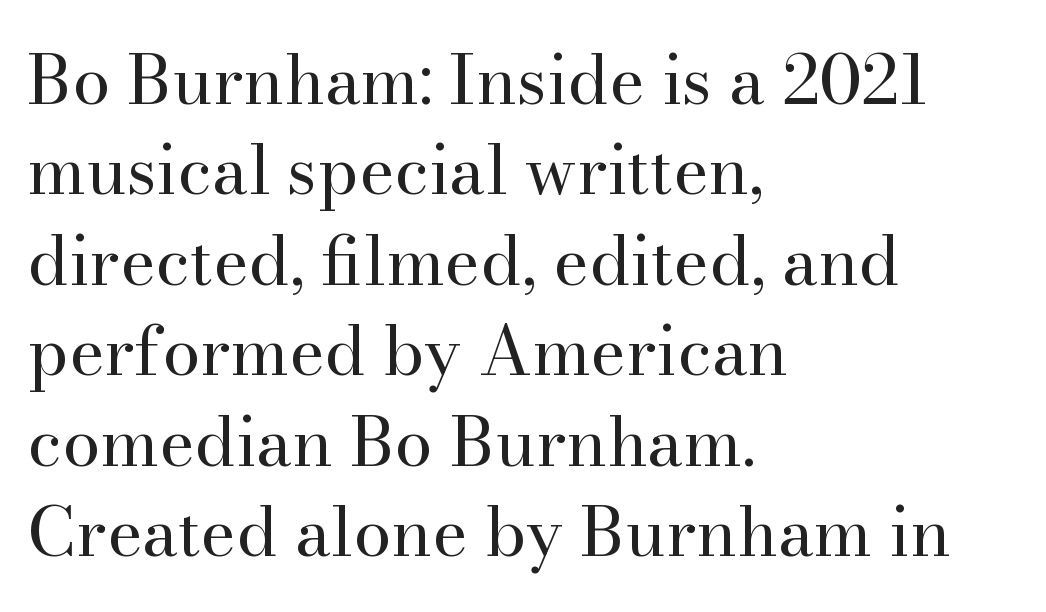
The image shows 68 px regular-weight serif type, upright; set left-aligned, normal line spacing (1.33x), normal letter spacing, not underlined; high stroke contrast and a small x-height.
